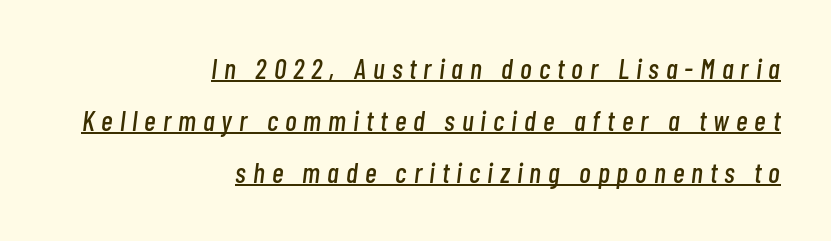
{"italic": "yes", "lean": "right", "slant_degrees": 7, "width": "condensed", "stroke_contrast": "low", "x_height": "medium", "monospaced": "no", "underline": "yes", "align": "right", "line_spacing_ratio": 1.86, "letter_spacing": "wide", "letter_spacing_em": 0.25, "glyph_px": 28}
